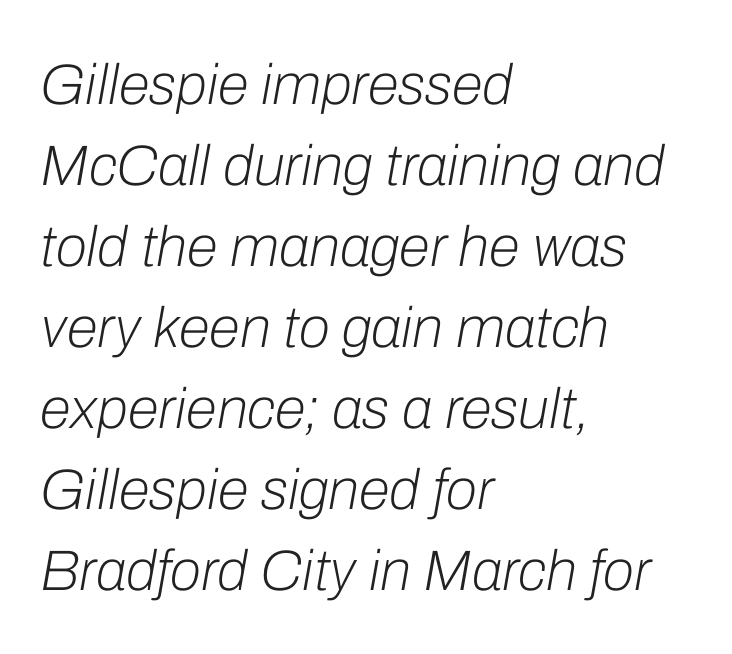
The image shows 57 px light type, italic (leaning right); set left-aligned, normal line spacing (1.42x), normal letter spacing, not underlined; low stroke contrast and a medium x-height.
